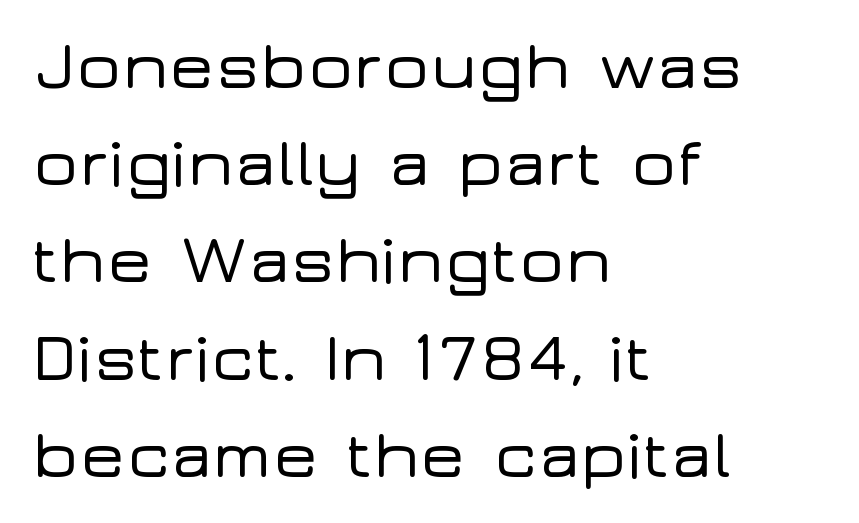
Q: Is the text italic (slanted)? A: No, it is upright.
Q: Is the typeface a serif or a sans-serif typeface? A: Sans-serif.
Q: Is the text underlined? A: No.
Q: How is the paragraph aligned? A: Left-aligned.
Q: Is the spacing between letters normal or unusually wide? A: Normal.
Q: Is the spacing between lines tight, normal or loose? A: Normal.
Q: Width (condensed, normal, or wide)? A: Wide.
Q: Stroke contrast? A: Low.
Q: x-height? A: Medium.
Q: Monospaced? A: No.
